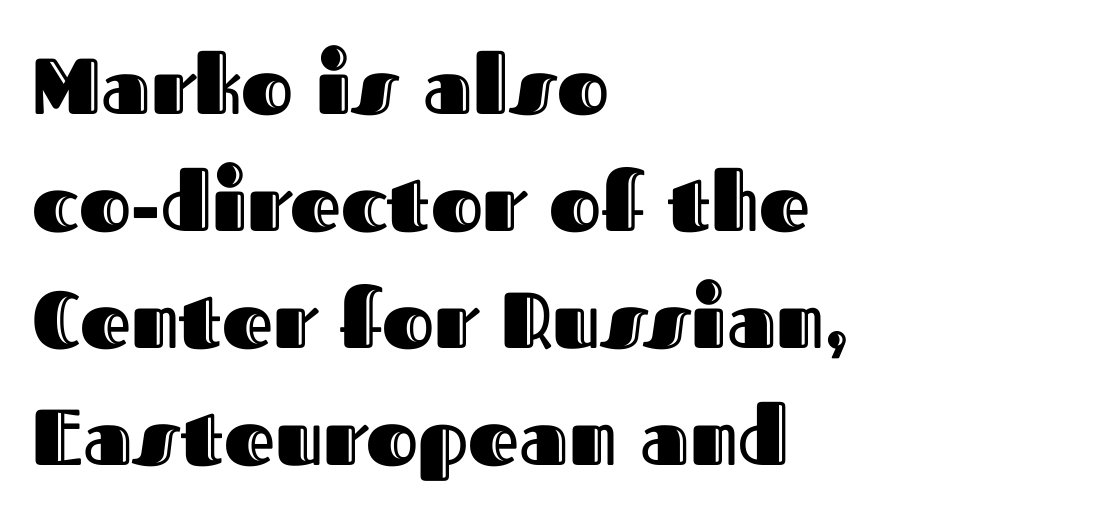
Q: Is the text italic (slanted)? A: No, it is upright.
Q: Is the text underlined? A: No.
Q: How is the paragraph aligned? A: Left-aligned.
Q: Is the spacing between letters normal or unusually wide? A: Normal.
Q: Is the spacing between lines tight, normal or loose? A: Normal.
Q: Width (condensed, normal, or wide)? A: Normal.
Q: x-height? A: Medium.
Q: Monospaced? A: No.
